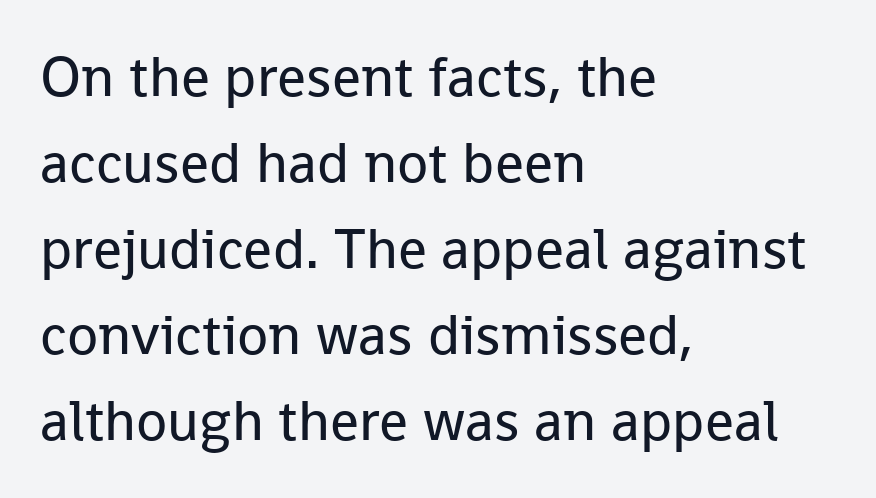
Q: Is the text bold? A: No.
Q: Is the text italic (slanted)? A: No, it is upright.
Q: Is the typeface a serif or a sans-serif typeface? A: Sans-serif.
Q: Is the text underlined? A: No.
Q: How is the paragraph aligned? A: Left-aligned.
Q: Is the spacing between letters normal or unusually wide? A: Normal.
Q: Is the spacing between lines tight, normal or loose? A: Normal.
Q: Width (condensed, normal, or wide)? A: Normal.
Q: Stroke contrast? A: Low.
Q: x-height? A: Medium.
Q: Monospaced? A: No.
